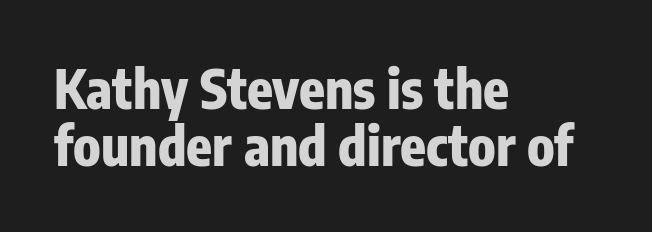
The image shows 53 px heavy, condensed sans-serif type, upright; set left-aligned, tight line spacing (1.07x), normal letter spacing, not underlined; low stroke contrast and a medium x-height.
